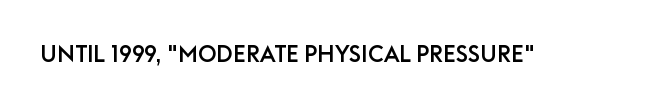
{"italic": "no", "underline": "no", "letter_spacing": "normal", "letter_spacing_em": 0.0, "glyph_px": 23}
